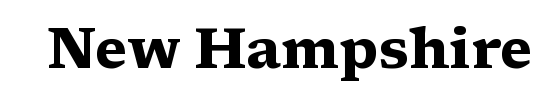
The image shows 57 px heavy, wide serif type, upright; set normal letter spacing, not underlined; medium stroke contrast and a medium x-height.
